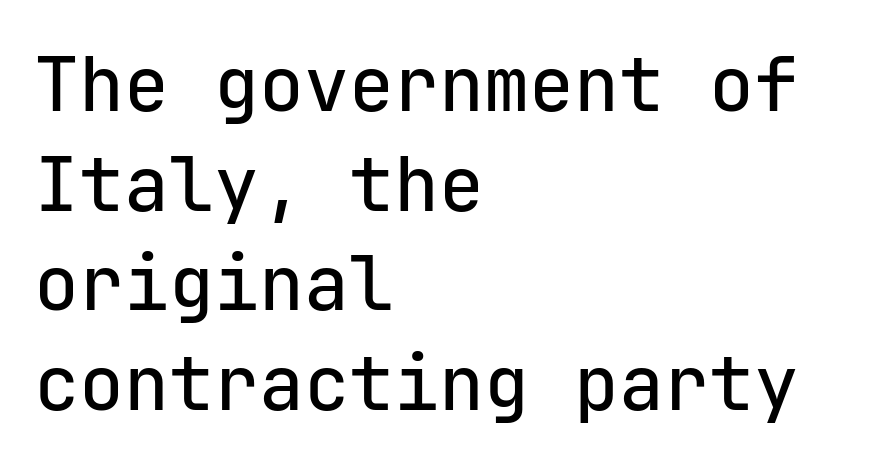
Serif or sans? Sans — the stroke terminals are bare. Standard letterfit; no display-style spreading of the glyphs. Is this a fixed-width face? Yes — each glyph sits in an identical cell. Letters rest on an invisible, unmarked baseline. The letters stand straight up with perfectly vertical stems.
